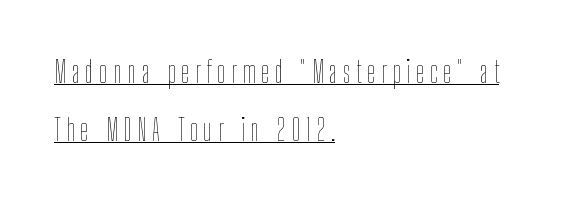
Q: Is the text bold? A: No.
Q: Is the text italic (slanted)? A: No, it is upright.
Q: Is the text underlined? A: Yes.
Q: How is the paragraph aligned? A: Left-aligned.
Q: Is the spacing between letters normal or unusually wide? A: Unusually wide.
Q: Is the spacing between lines tight, normal or loose? A: Loose.
Q: Width (condensed, normal, or wide)? A: Condensed.
Q: Stroke contrast? A: Low.
Q: x-height? A: Medium.
Q: Monospaced? A: No.
